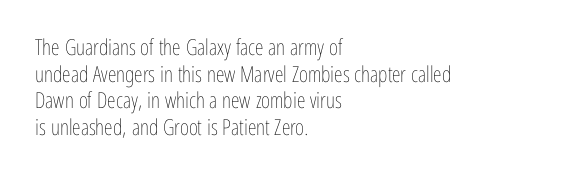
Q: Is the text bold? A: No.
Q: Is the text italic (slanted)? A: No, it is upright.
Q: Is the text underlined? A: No.
Q: How is the paragraph aligned? A: Left-aligned.
Q: Is the spacing between letters normal or unusually wide? A: Normal.
